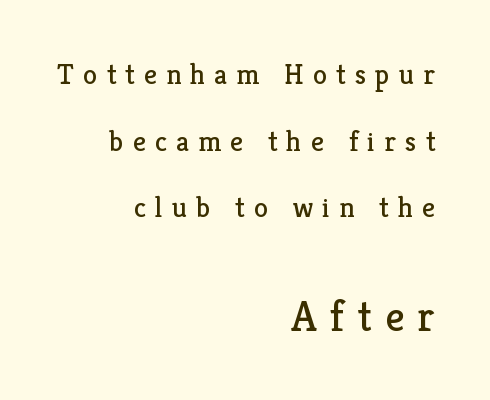
Q: Is the text bold? A: No.
Q: Is the text italic (slanted)? A: No, it is upright.
Q: Is the typeface a serif or a sans-serif typeface? A: Serif.
Q: Is the text underlined? A: No.
Q: How is the paragraph aligned? A: Right-aligned.
Q: Is the spacing between letters normal or unusually wide? A: Unusually wide.
Q: Is the spacing between lines tight, normal or loose? A: Loose.
Q: Which block of text is set in a larger size, the first (top) or the second (bottom)? A: The second (bottom) one.
Q: Width (condensed, normal, or wide)? A: Normal.
Q: Stroke contrast? A: Low.
Q: x-height? A: Medium.
Q: Monospaced? A: No.
